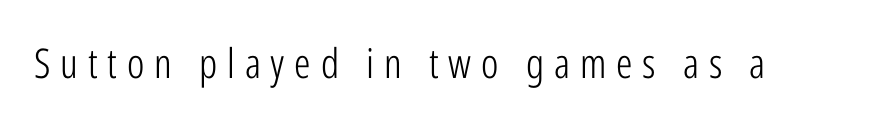
The image shows 41 px light, condensed sans-serif type, upright; set unusually wide letter spacing (+0.24 em), not underlined; low stroke contrast and a medium x-height.
